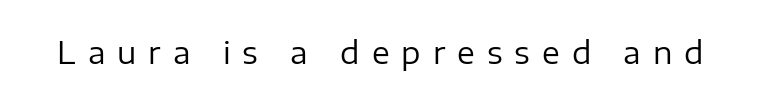
The image shows 30 px regular-weight sans-serif type, upright; set unusually wide letter spacing (+0.4 em), not underlined; low stroke contrast and a medium x-height.
